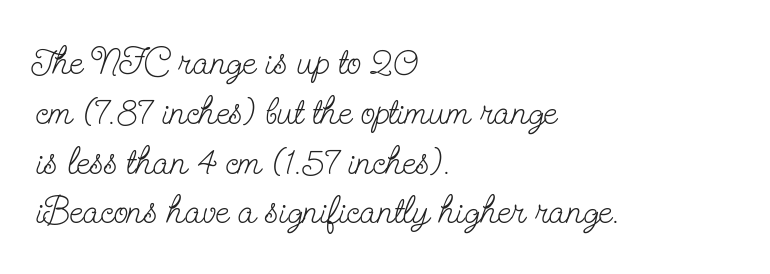
This sample has the flowing, uneven cadence of proportional lettering. The typesetting does not lean heavy: it is not bold. Every row of glyphs begins at an identical x-position on the left.
